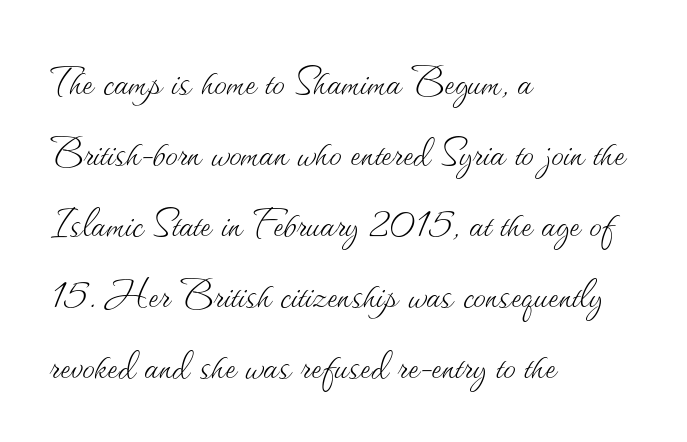
Evenly set lines give the paragraph a standard silhouette. Only glyphs here, with clear space below each row. The passage shown is not bold in any degree. Varying glyph widths throughout — classic text-font behaviour. The passage is arranged the way most books set body copy — flush left.
